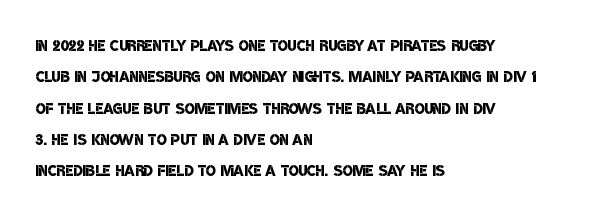
Q: Is the text bold? A: Semi-bold.
Q: Is the text underlined? A: No.
Q: How is the paragraph aligned? A: Left-aligned.
Q: Is the spacing between letters normal or unusually wide? A: Normal.
Q: Is the spacing between lines tight, normal or loose? A: Normal.
